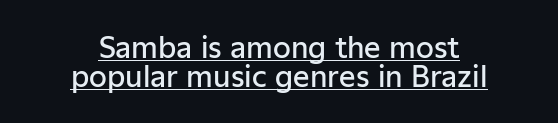
The image shows 29 px semibold sans-serif type, upright; set centered, tight line spacing (1.0x), normal letter spacing, underlined; low stroke contrast and a medium x-height.
